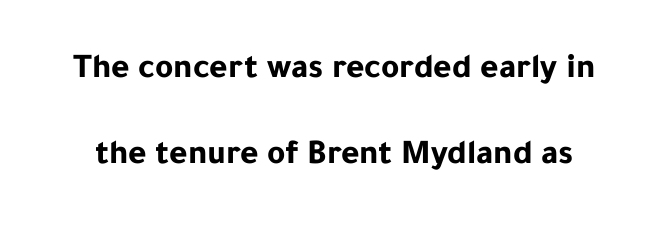
{"serif": "no", "italic": "no", "bold": "yes", "weight": "bold", "width": "normal", "stroke_contrast": "low", "x_height": "medium", "monospaced": "no", "underline": "no", "line_spacing": "loose", "line_spacing_ratio": 2.47, "letter_spacing": "normal", "letter_spacing_em": 0.0, "glyph_px": 35}
